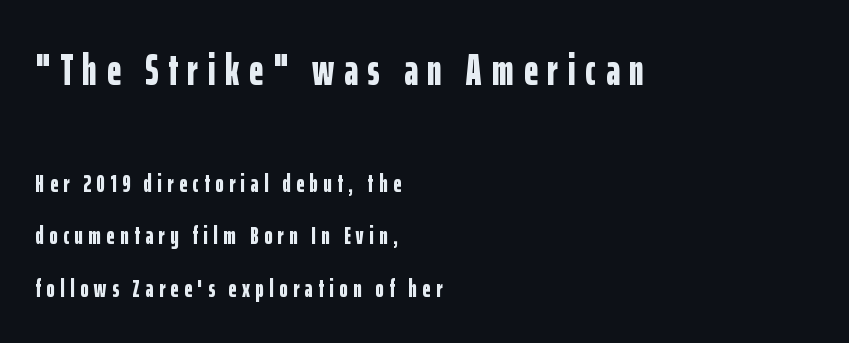
The image shows 44 px bold, condensed sans-serif type, upright; set left-aligned, loose line spacing (2.1x), unusually wide letter spacing (+0.22 em), not underlined; the first (top) block is 1.76x larger; low stroke contrast and a medium x-height.
